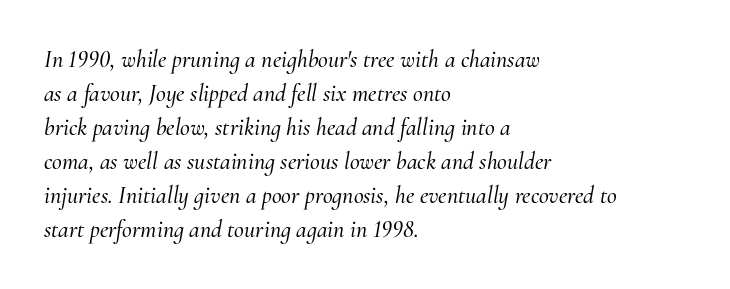
The paragraph shown leans on its left margin. The line texture is even and compact thanks to regular tracking. Plain, unruled lines of type. The lines sit at an ordinary, default distance from one another.
